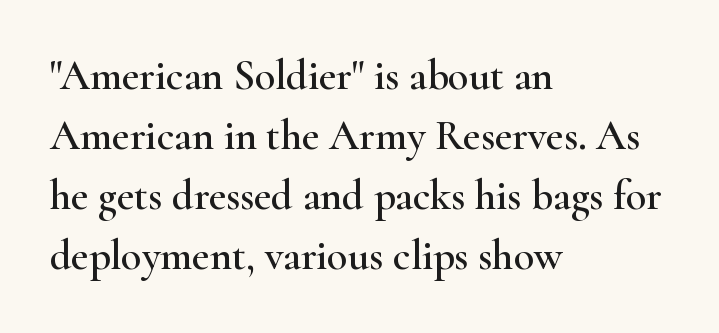
{"serif": "yes", "italic": "no", "width": "wide", "stroke_contrast": "high", "x_height": "small", "monospaced": "no", "underline": "no", "align": "left", "line_spacing": "normal", "line_spacing_ratio": 1.43, "letter_spacing": "normal", "letter_spacing_em": 0.0, "glyph_px": 42}
